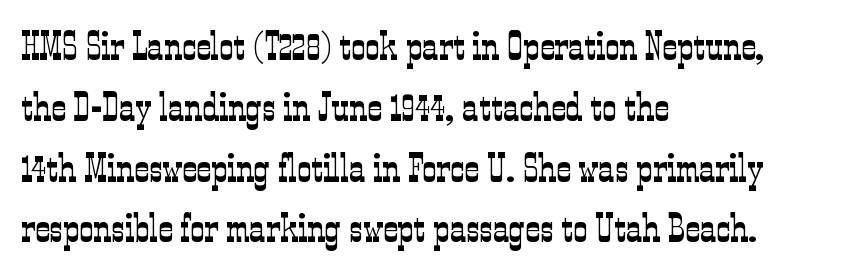
Is the letter spacing exaggerated? No — it looks like the ordinary default. The area under the type is left untouched. Little horizontal feet cap the strokes, marking this as serif type. The axis of the letterforms is exactly vertical. Layout note: lines flush left. The lines sit at an ordinary, default distance from one another.
